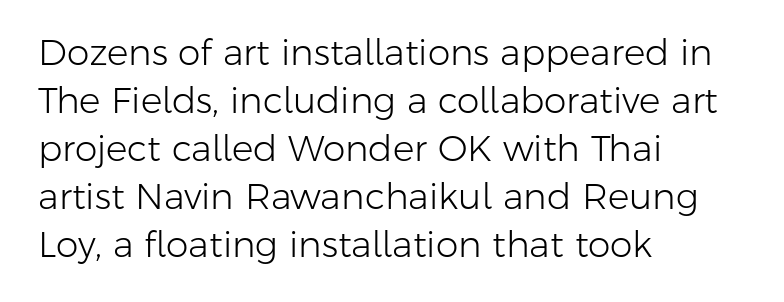
{"serif": "no", "italic": "no", "bold": "no", "weight": "light", "width": "normal", "stroke_contrast": "low", "x_height": "medium", "monospaced": "no", "underline": "no", "align": "left", "line_spacing": "normal", "line_spacing_ratio": 1.33, "letter_spacing": "normal", "letter_spacing_em": 0.0, "glyph_px": 36}
